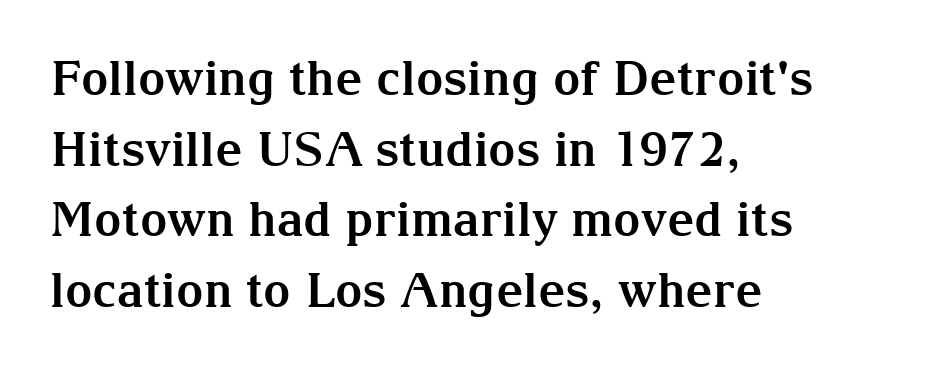
Q: Is the text bold? A: Yes.
Q: Is the text italic (slanted)? A: No, it is upright.
Q: Is the typeface a serif or a sans-serif typeface? A: Serif.
Q: Is the text underlined? A: No.
Q: How is the paragraph aligned? A: Left-aligned.
Q: Is the spacing between letters normal or unusually wide? A: Normal.
Q: Is the spacing between lines tight, normal or loose? A: Normal.
Q: Width (condensed, normal, or wide)? A: Normal.
Q: Stroke contrast? A: Medium.
Q: x-height? A: Medium.
Q: Monospaced? A: No.
